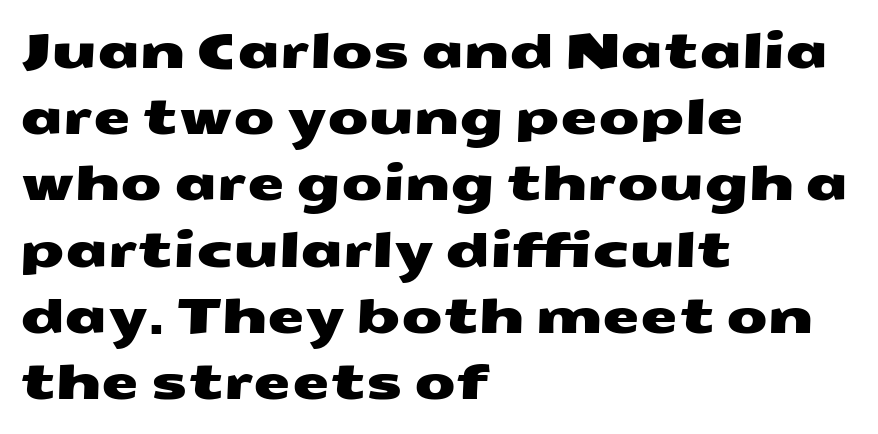
{"serif": "no", "width": "wide", "stroke_contrast": "medium", "x_height": "medium", "monospaced": "no", "underline": "no", "align": "left", "line_spacing": "normal", "line_spacing_ratio": 1.38, "letter_spacing": "normal", "letter_spacing_em": 0.0, "glyph_px": 48}
